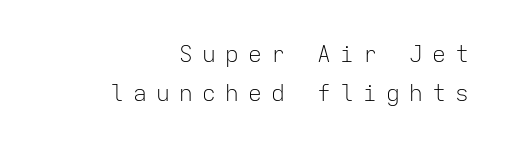
This is the regular roman posture of the typeface. Each new line begins a customary step beneath the previous one. Where is the straight margin? On the right. The letterforms sit at book weight or below. Unmarked baselines from the first word to the last. Honestly, the letter spacing is so wide it's the main thing you notice.
